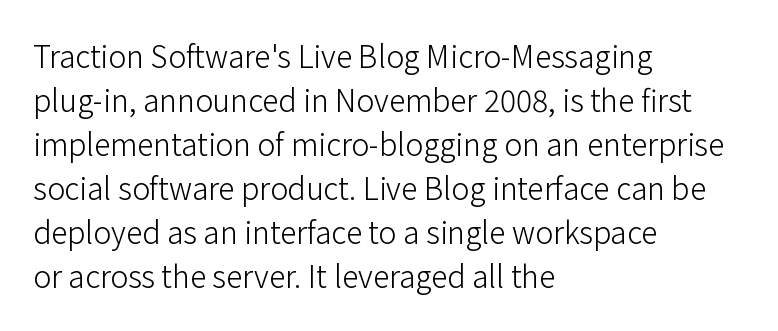
Unmarked baselines from the first word to the last. Quick note: interline space is typical. Vertical stems look standard width or narrower in stroke. Students, note that the glyphs here touch the page at normal intervals. Every row of glyphs begins at an identical x-position on the left. The characters display no serif detailing; their extremities are plain.
